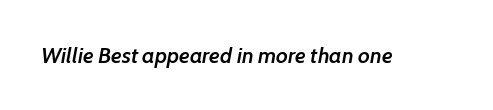
{"italic": "yes", "lean": "right", "slant_degrees": 7, "bold": "semi", "underline": "no", "letter_spacing": "normal", "letter_spacing_em": 0.0, "glyph_px": 22}
